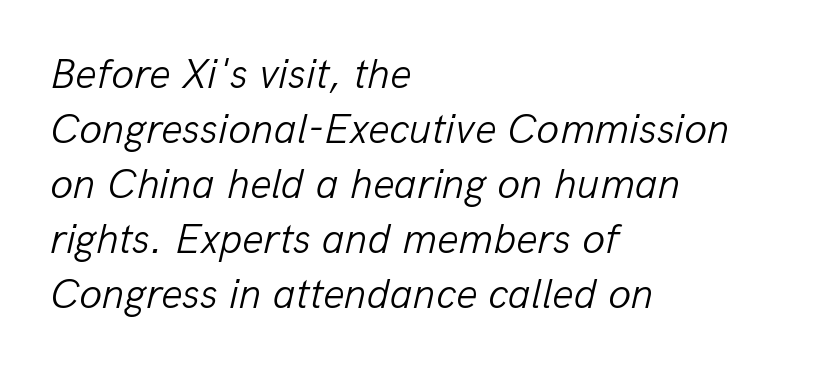
The image shows 42 px light type, italic (leaning right); set left-aligned, normal line spacing (1.31x), normal letter spacing, not underlined; low stroke contrast and a medium x-height.
